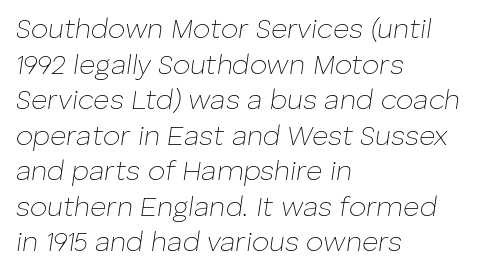
The image shows 28 px thin type, italic (leaning right); set left-aligned, normal line spacing (1.27x), normal letter spacing, not underlined; low stroke contrast and a medium x-height.
